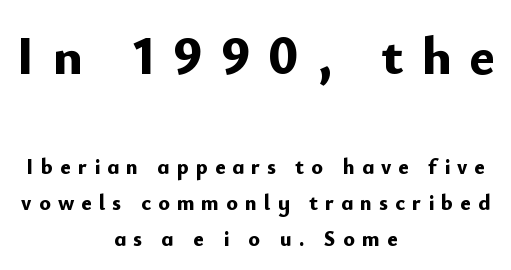
Q: Is the text bold? A: Yes.
Q: Is the text italic (slanted)? A: No, it is upright.
Q: Is the typeface a serif or a sans-serif typeface? A: Sans-serif.
Q: Is the text underlined? A: No.
Q: How is the paragraph aligned? A: Centered.
Q: Is the spacing between letters normal or unusually wide? A: Unusually wide.
Q: Is the spacing between lines tight, normal or loose? A: Normal.
Q: Which block of text is set in a larger size, the first (top) or the second (bottom)? A: The first (top) one.
Q: Width (condensed, normal, or wide)? A: Normal.
Q: Stroke contrast? A: Low.
Q: x-height? A: Small.
Q: Monospaced? A: No.
